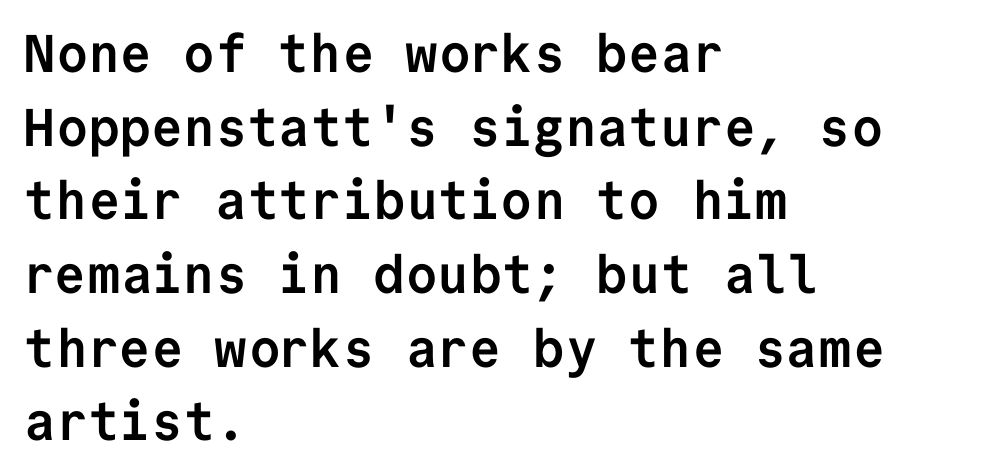
{"serif": "no", "italic": "no", "bold": "yes", "weight": "semibold", "width": "normal", "stroke_contrast": "low", "x_height": "medium", "monospaced": "yes", "underline": "no", "align": "left", "line_spacing": "normal", "line_spacing_ratio": 1.39, "letter_spacing": "normal", "letter_spacing_em": 0.0, "glyph_px": 53}
